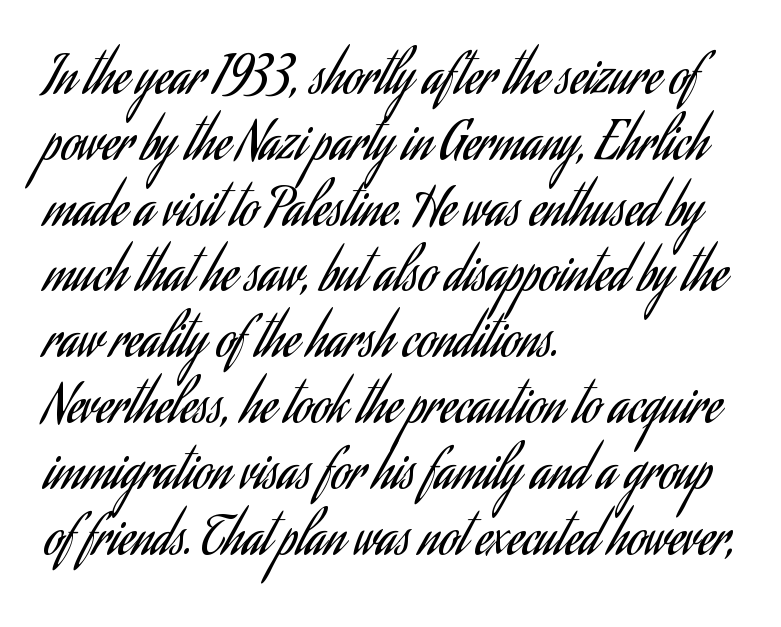
The image shows 51 px regular-weight, condensed sans-serif type; set left-aligned, normal line spacing (1.29x), normal letter spacing, not underlined; low stroke contrast and a small x-height.
